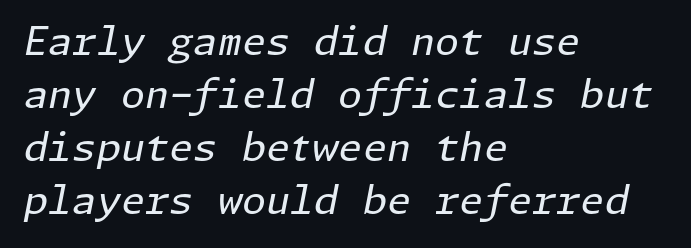
The image shows 39 px regular-weight type, italic (leaning right); set left-aligned, normal line spacing (1.36x), normal letter spacing, not underlined; low stroke contrast and a medium x-height.
